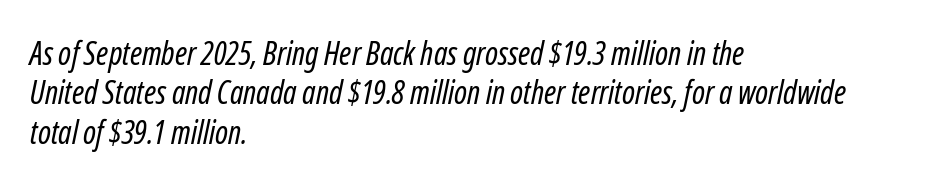
Q: Is the text bold? A: No.
Q: Is the text italic (slanted)? A: Yes, it leans right by about 12 degrees.
Q: Is the text underlined? A: No.
Q: How is the paragraph aligned? A: Left-aligned.
Q: Is the spacing between letters normal or unusually wide? A: Normal.
Q: Width (condensed, normal, or wide)? A: Condensed.
Q: Stroke contrast? A: Low.
Q: x-height? A: Medium.
Q: Monospaced? A: No.
